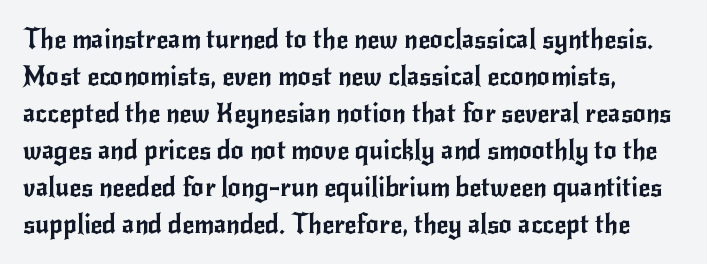
Q: Is the text italic (slanted)? A: No, it is upright.
Q: Is the text underlined? A: No.
Q: How is the paragraph aligned? A: Left-aligned.
Q: Is the spacing between letters normal or unusually wide? A: Normal.
Q: Is the spacing between lines tight, normal or loose? A: Normal.
